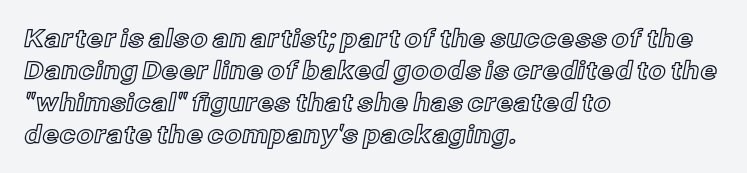
Q: Is the text italic (slanted)? A: Yes.
Q: Is the text underlined? A: No.
Q: How is the paragraph aligned? A: Left-aligned.
Q: Is the spacing between letters normal or unusually wide? A: Normal.
Q: Is the spacing between lines tight, normal or loose? A: Normal.
